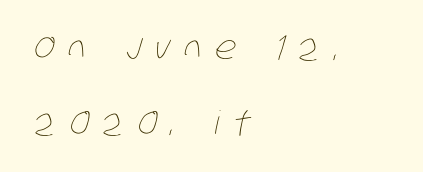
Q: Is the text bold? A: No.
Q: Is the text underlined? A: No.
Q: How is the paragraph aligned? A: Left-aligned.
Q: Is the spacing between letters normal or unusually wide? A: Unusually wide.
Q: Is the spacing between lines tight, normal or loose? A: Loose.
Q: Width (condensed, normal, or wide)? A: Condensed.
Q: Stroke contrast? A: Low.
Q: x-height? A: Large.
Q: Monospaced? A: No.
